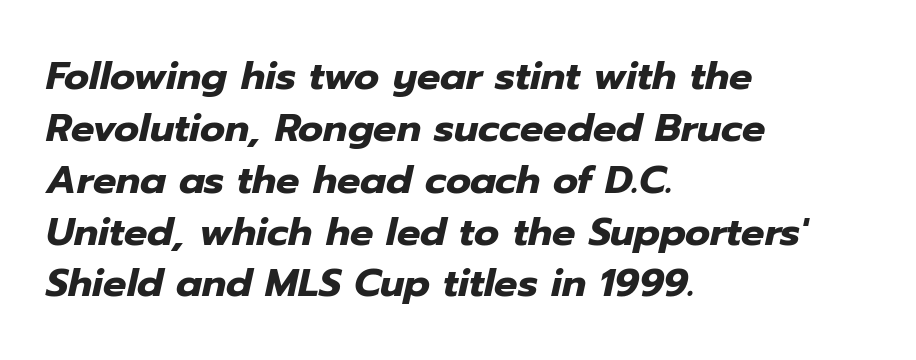
Note the varied advance widths — an 'i' is clearly narrower than an 'm'. Tall strokes in this sample are angled rather than plumb. Look at the tracking — it's just the regular setting, nothing added. Typeset ragged right — the left edge is the straight one.
